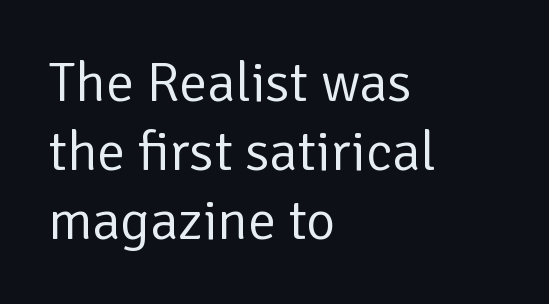
{"serif": "no", "italic": "no", "bold": "no", "weight": "regular", "width": "normal", "stroke_contrast": "low", "x_height": "medium", "monospaced": "no", "underline": "no", "align": "left", "line_spacing_ratio": 1.23, "letter_spacing": "normal", "letter_spacing_em": 0.0, "glyph_px": 56}
